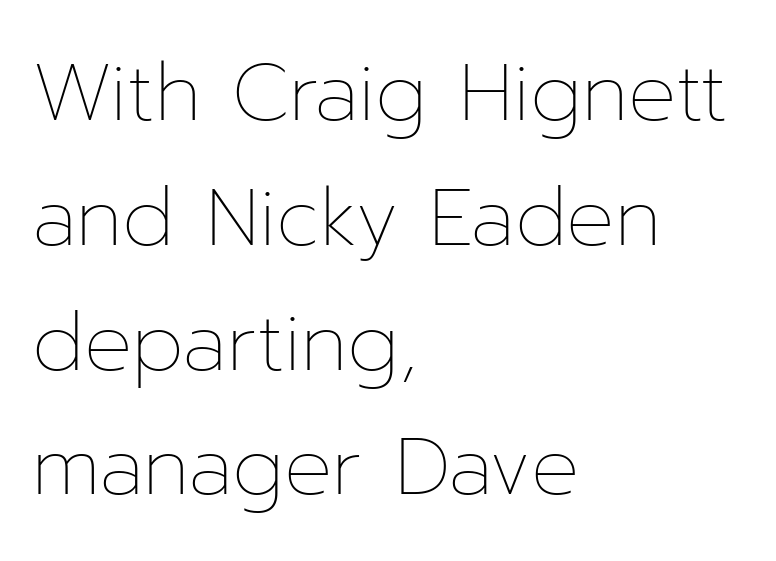
Q: Is the text bold? A: No.
Q: Is the text italic (slanted)? A: No, it is upright.
Q: Is the text underlined? A: No.
Q: How is the paragraph aligned? A: Left-aligned.
Q: Is the spacing between letters normal or unusually wide? A: Normal.
Q: Is the spacing between lines tight, normal or loose? A: Normal.
Q: Width (condensed, normal, or wide)? A: Normal.
Q: Stroke contrast? A: Low.
Q: x-height? A: Medium.
Q: Monospaced? A: No.
